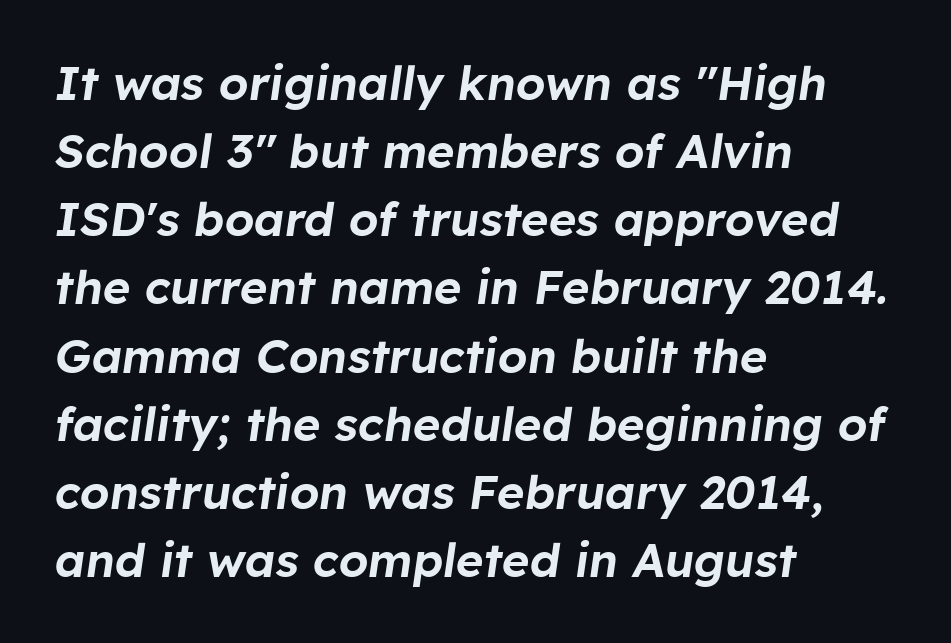
The image shows 47 px text type, italic (leaning right); set left-aligned, normal line spacing (1.45x), normal letter spacing, not underlined; low stroke contrast and a medium x-height.
